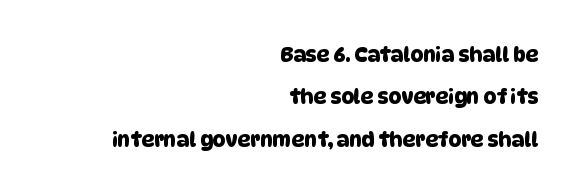
Q: Is the text underlined? A: No.
Q: How is the paragraph aligned? A: Right-aligned.
Q: Is the spacing between letters normal or unusually wide? A: Normal.
Q: Is the spacing between lines tight, normal or loose? A: Loose.
